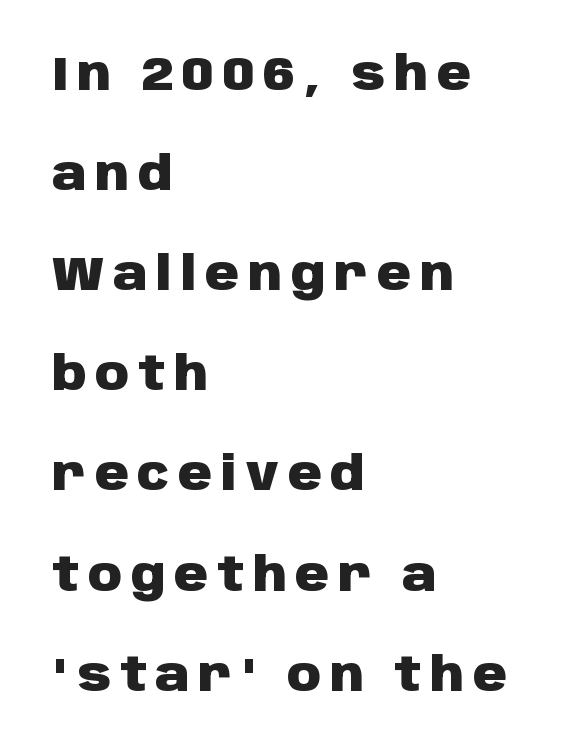
Q: Is the text bold? A: Yes.
Q: Is the text italic (slanted)? A: No, it is upright.
Q: Is the typeface a serif or a sans-serif typeface? A: Sans-serif.
Q: Is the text underlined? A: No.
Q: How is the paragraph aligned? A: Left-aligned.
Q: Is the spacing between lines tight, normal or loose? A: Loose.
Q: Width (condensed, normal, or wide)? A: Normal.
Q: Stroke contrast? A: Low.
Q: x-height? A: Large.
Q: Monospaced? A: No.
